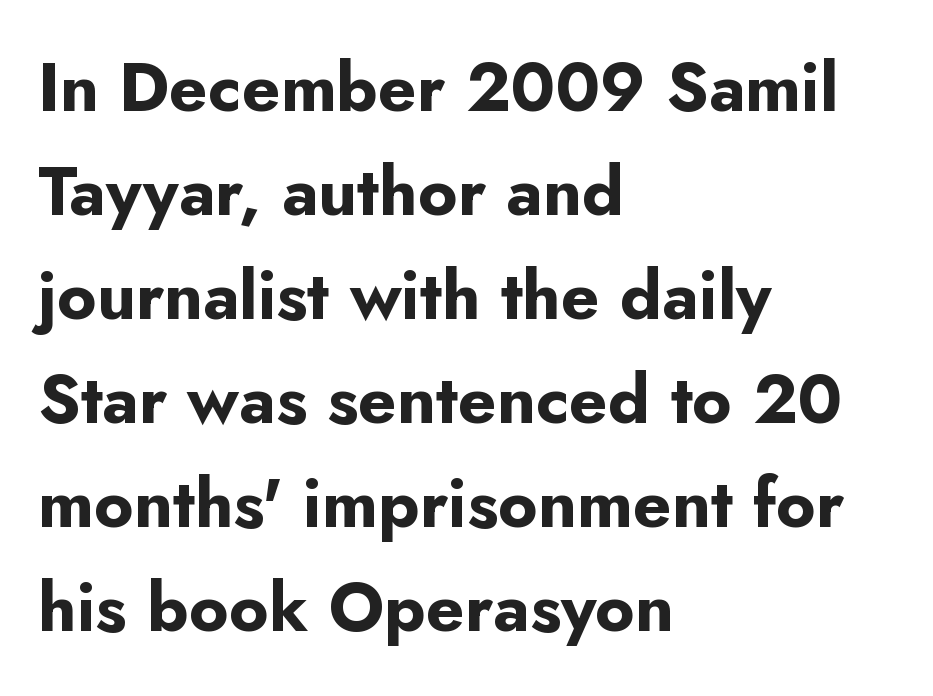
Teacher's note: observe the even left margin — that is flush-left alignment. Descenders hang freely into open space. The axis of the letterforms is exactly vertical. Letterform terminals end flat and unadorned throughout the passage. Honestly, the row spacing looks completely unremarkable. The type is set solid horizontally, with unmodified tracking.
